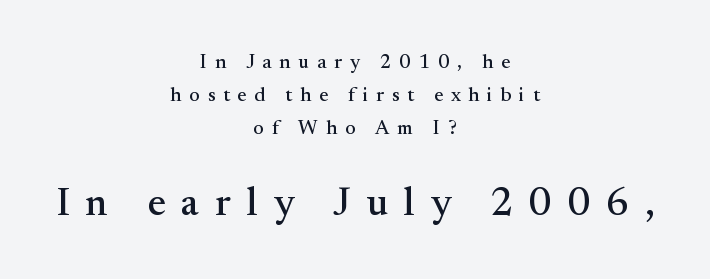
Two sizes are in play, and the larger belongs to the second block. Is there much room between lines? A standard amount, neither cramped nor airy. The lettering stays uniformly vertical, giving the passage a roman look. The words here are not underlined.
